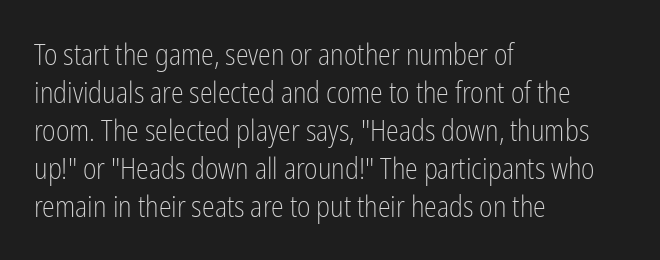
The image shows 29 px light, condensed sans-serif type, upright; set left-aligned, normal line spacing (1.31x), normal letter spacing, not underlined; low stroke contrast and a medium x-height.
